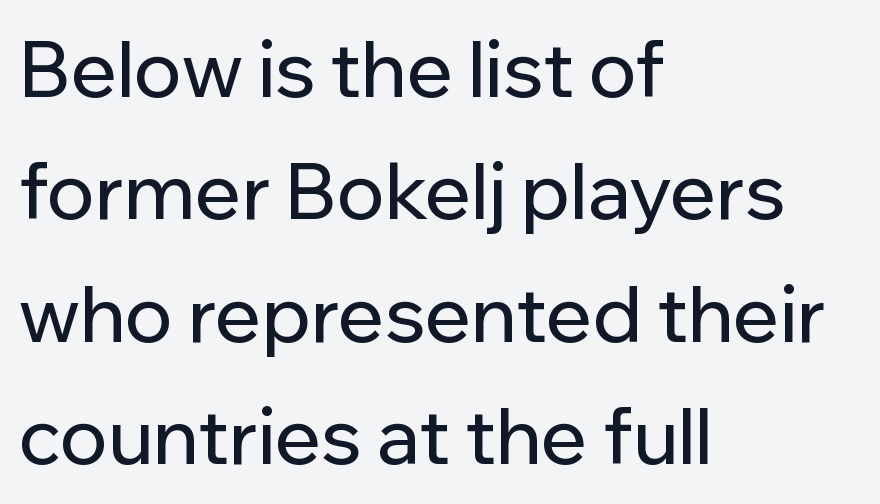
Think of a printed novel: that variable character pitch is what you see here. Honestly, the letter spacing is just normal — you wouldn't notice it. Descenders hang freely into open space. The ragged edge is on the right, which tells us the setting is flush left.
